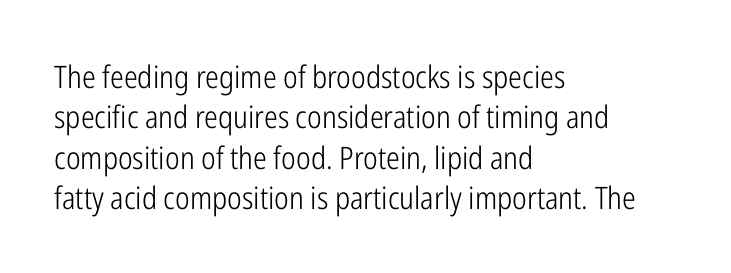
The image shows 31 px light, condensed sans-serif type, upright; set left-aligned, normal line spacing (1.3x), normal letter spacing, not underlined; low stroke contrast and a medium x-height.
